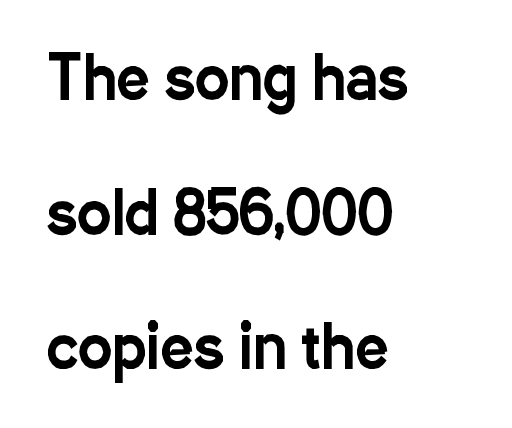
The image shows 58 px condensed sans-serif type, upright; set left-aligned, loose line spacing (2.32x), normal letter spacing, not underlined; low stroke contrast and a medium x-height.
